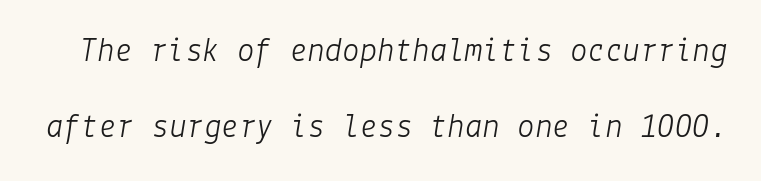
The glyphs are unaccompanied by any horizontal stroke below them. This reads as an unemphasized weight, regular at the heaviest. Successive baselines arrive slowly, with a big drop between each. Between one letter and the next there's only the usual sliver of space. The font's italic variant was chosen for this text.
